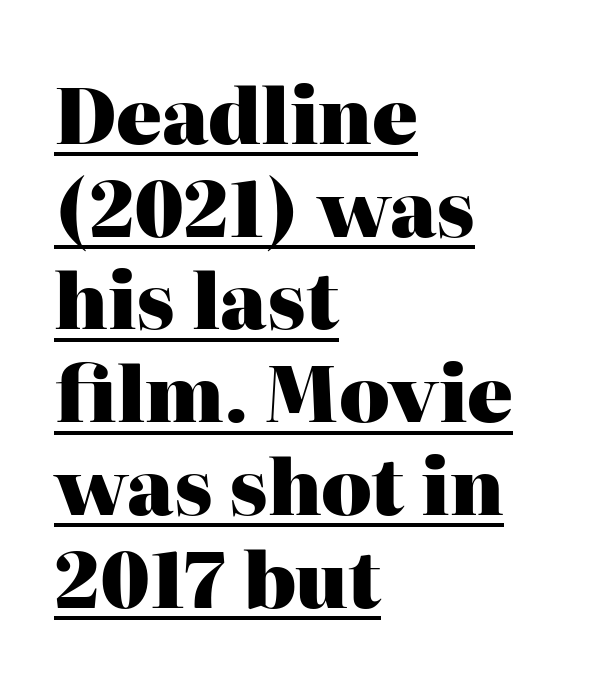
The image shows 76 px heavy serif type, upright; set left-aligned, line spacing 1.22x, normal letter spacing, underlined; high stroke contrast and a medium x-height.
